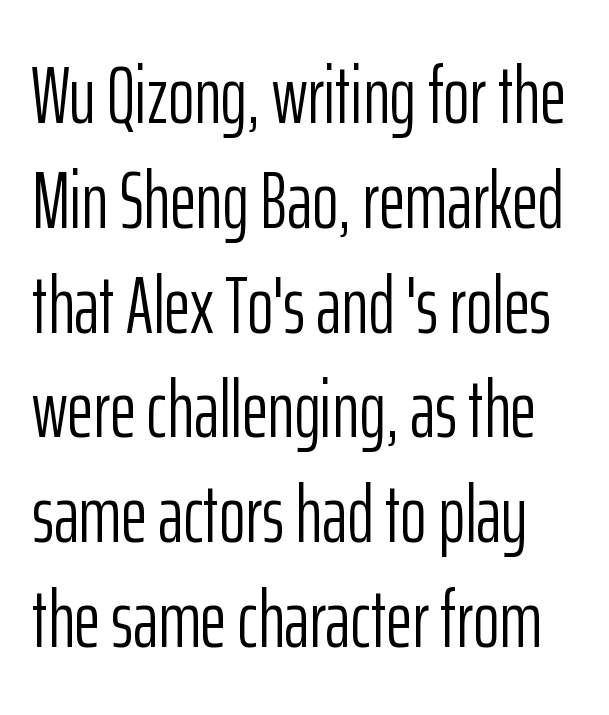
Nope, not italic — everything's standing straight. The gap between lines stays unmarked. Weight class: somewhere from thin through regular. Honestly, the row spacing looks completely unremarkable. I'd call this a sans setting — the letters go barefoot.
